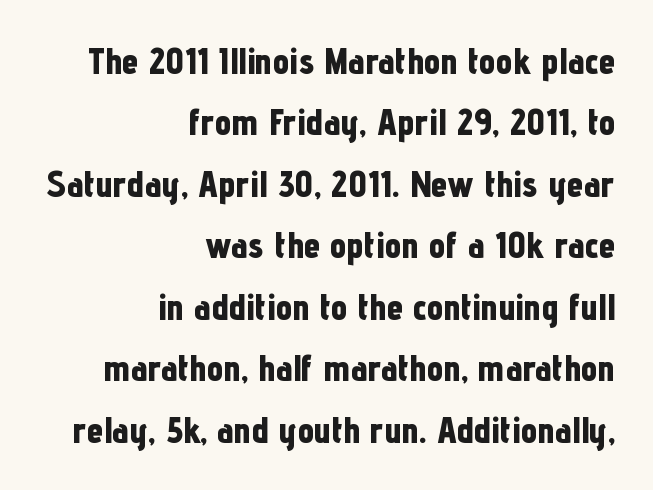
{"serif": "no", "italic": "no", "bold": "yes", "weight": "bold", "width": "condensed", "stroke_contrast": "low", "x_height": "medium", "monospaced": "no", "underline": "no", "align": "right", "line_spacing": "normal", "line_spacing_ratio": 1.66, "letter_spacing": "normal", "letter_spacing_em": 0.0, "glyph_px": 37}
